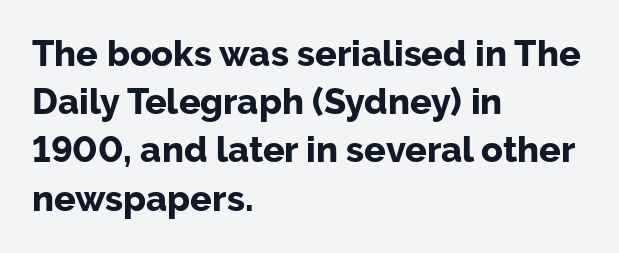
{"serif": "no", "italic": "no", "bold": "yes", "weight": "bold", "width": "normal", "stroke_contrast": "low", "x_height": "medium", "monospaced": "no", "underline": "no", "align": "left", "line_spacing": "normal", "line_spacing_ratio": 1.34, "letter_spacing": "normal", "letter_spacing_em": 0.0, "glyph_px": 36}
